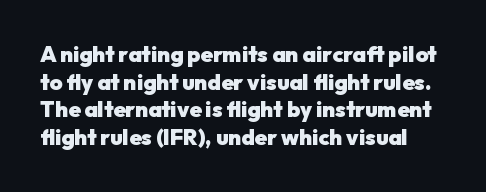
A typesetter would call this zero additional tracking. The rows are spaced the way most documents space them. Honestly, there is no underline to notice here at all. Is there any slant? The stems are plumb.
